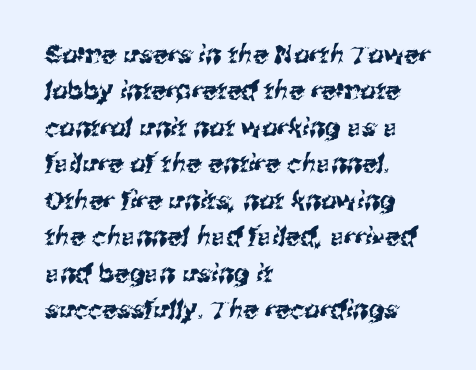
Q: Is the text underlined? A: No.
Q: How is the paragraph aligned? A: Left-aligned.
Q: Is the spacing between letters normal or unusually wide? A: Normal.
Q: Is the spacing between lines tight, normal or loose? A: Normal.
